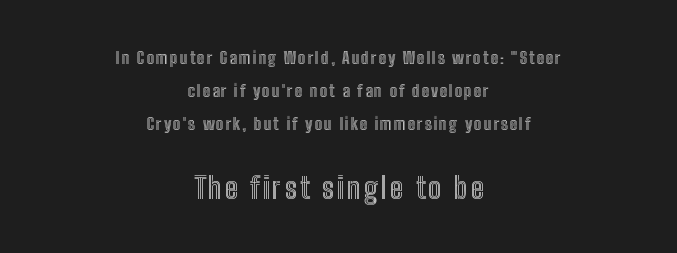
One glance says open: line gaps are wider than usual. Characters remain perfectly vertical along every line. Looks like regular typesetting: each glyph gets only the width it needs. Words float on clear page, feet unadorned.
